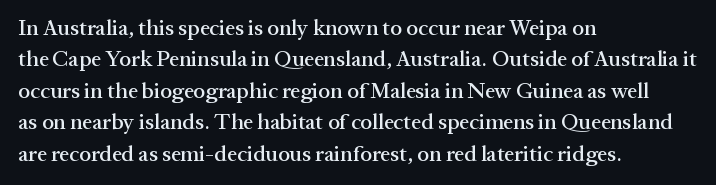
Q: Is the text italic (slanted)? A: No, it is upright.
Q: Is the text underlined? A: No.
Q: How is the paragraph aligned? A: Left-aligned.
Q: Is the spacing between letters normal or unusually wide? A: Normal.
Q: Is the spacing between lines tight, normal or loose? A: Normal.
